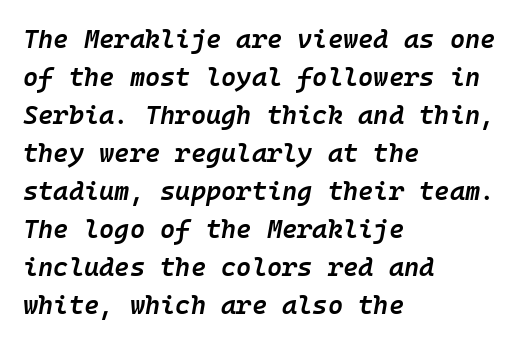
The image shows 26 px text type, italic (leaning right); set left-aligned, normal line spacing (1.46x), normal letter spacing, not underlined.
